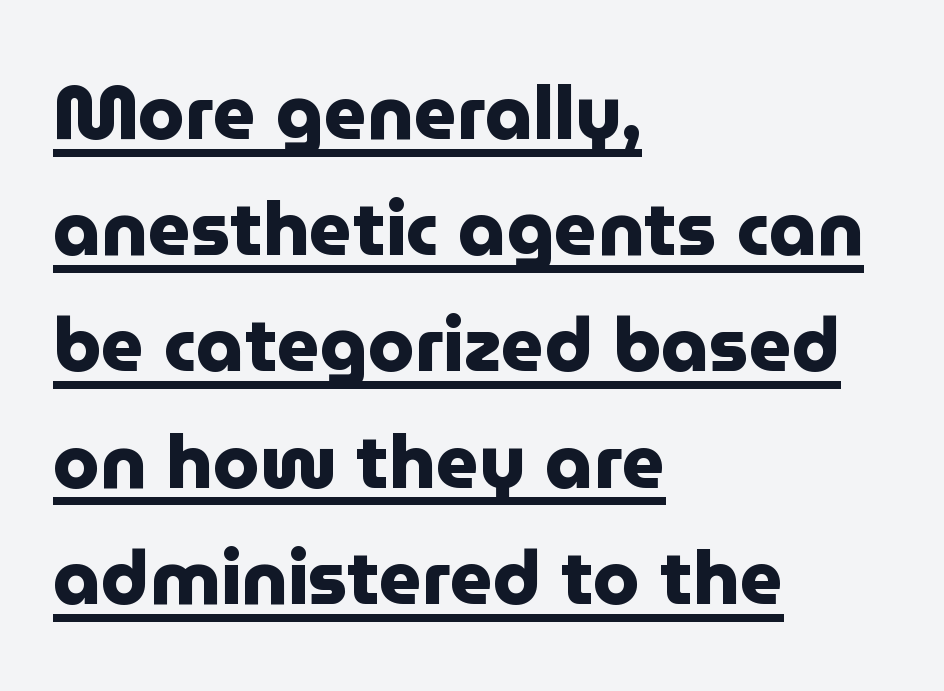
A classic flush-left, rag-right setting is used for this passage. Character widths vary here, with narrow letters taking less room than wide ones. Tracking value appears to be zero — textbook default spacing. You can tell from the bare stems that sans-serif type was used.
